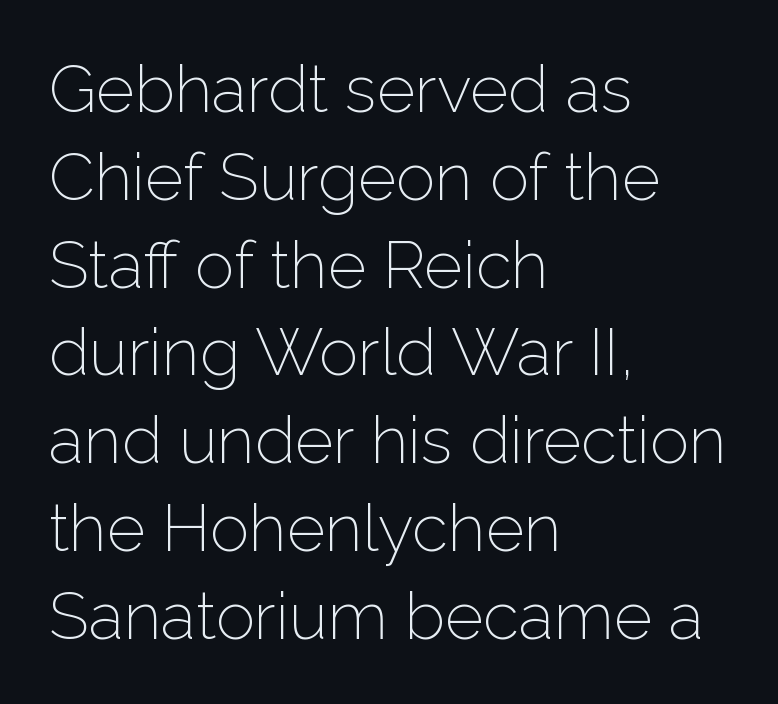
{"serif": "no", "italic": "no", "bold": "no", "weight": "light", "width": "normal", "stroke_contrast": "low", "x_height": "medium", "monospaced": "no", "underline": "no", "align": "left", "line_spacing": "normal", "line_spacing_ratio": 1.33, "letter_spacing": "normal", "letter_spacing_em": 0.0, "glyph_px": 66}
